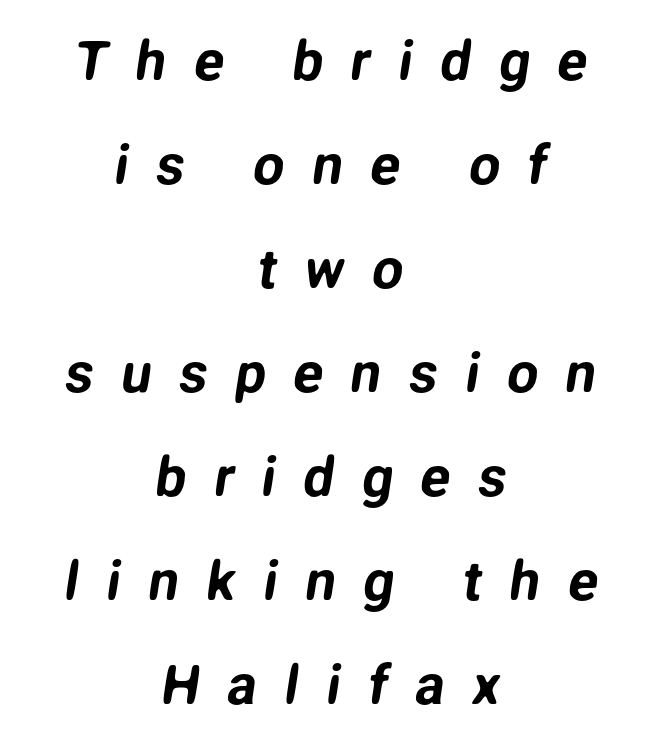
Visually the block forms a symmetrical silhouette, jagged on both flanks. Looks like regular typesetting: each glyph gets only the width it needs. The passage shown has open, widely tracked lettering throughout. The words here are not underlined.
